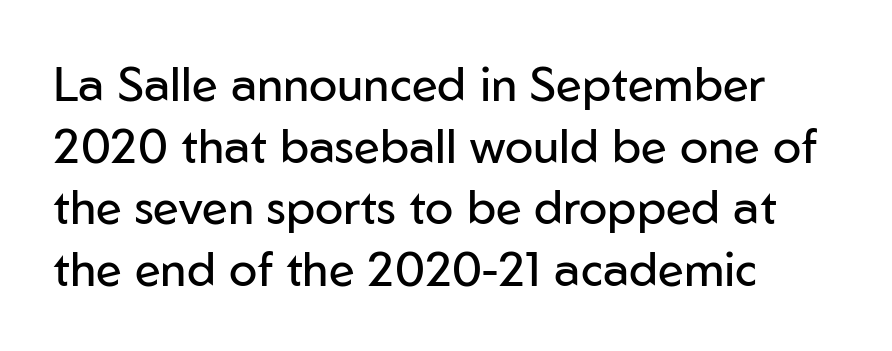
The image shows 47 px regular-weight sans-serif type, upright; set left-aligned, normal line spacing (1.31x), normal letter spacing, not underlined; low stroke contrast and a medium x-height.
